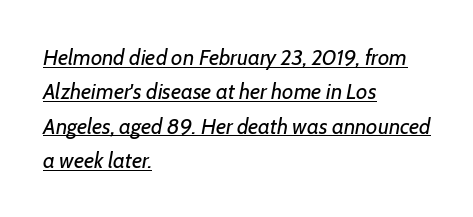
Q: Is the text bold? A: No.
Q: Is the text italic (slanted)? A: Yes, it leans right by about 7 degrees.
Q: Is the text underlined? A: Yes.
Q: How is the paragraph aligned? A: Left-aligned.
Q: Is the spacing between letters normal or unusually wide? A: Normal.
Q: Is the spacing between lines tight, normal or loose? A: Normal.
